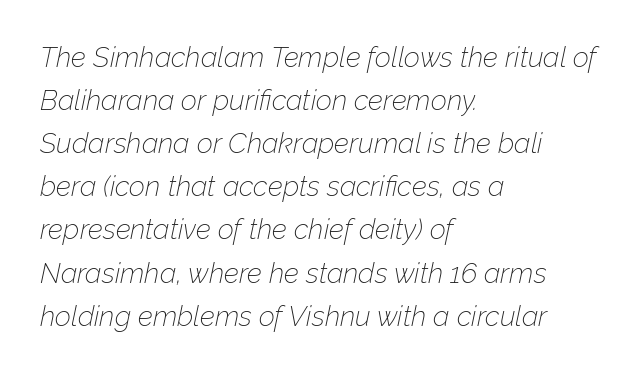
Q: Is the text bold? A: No.
Q: Is the text italic (slanted)? A: Yes, it leans right by about 12 degrees.
Q: Is the text underlined? A: No.
Q: How is the paragraph aligned? A: Left-aligned.
Q: Is the spacing between letters normal or unusually wide? A: Normal.
Q: Is the spacing between lines tight, normal or loose? A: Normal.
Q: Width (condensed, normal, or wide)? A: Normal.
Q: Stroke contrast? A: Low.
Q: x-height? A: Medium.
Q: Monospaced? A: No.
